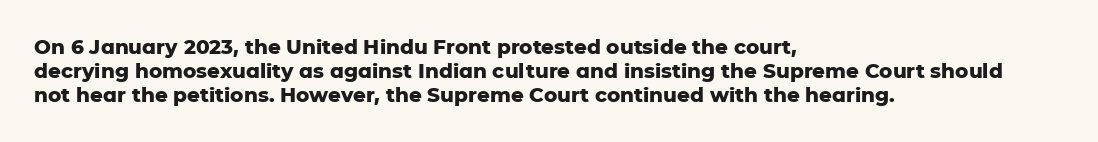
Posture: upright roman. Between one letter and the next there's only the usual sliver of space. Layout note: lines flush left. Clear beneath every line of the passage. The characters look thick and weighty, a clear bold.
